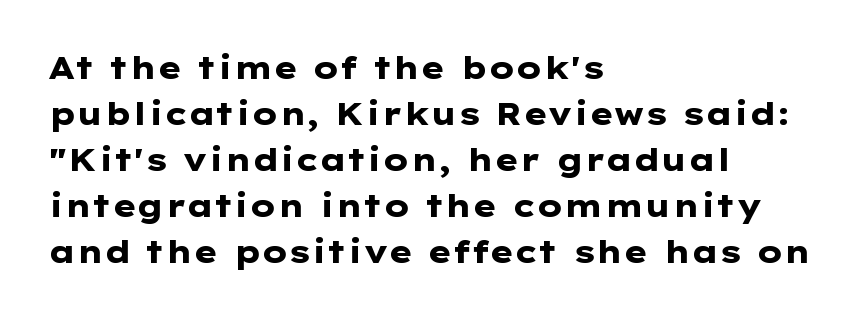
The designer left line spacing at the default. The gap between lines stays unmarked. Words appear dense and cohesive because spacing is normal. Typeset ragged right — the left edge is the straight one. Font category for this specimen: sans-serif. A typesetter would call this proportional, since set widths differ per character.
